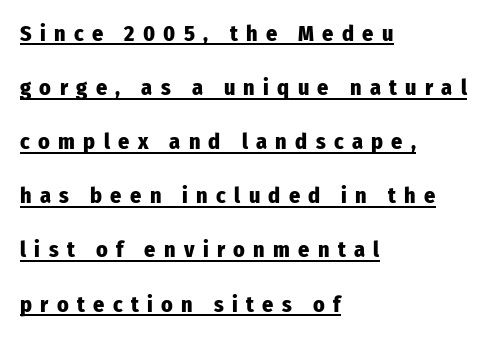
The image shows 22 px bold type, upright; set left-aligned, loose line spacing (2.46x), unusually wide letter spacing (+0.38 em), underlined.
